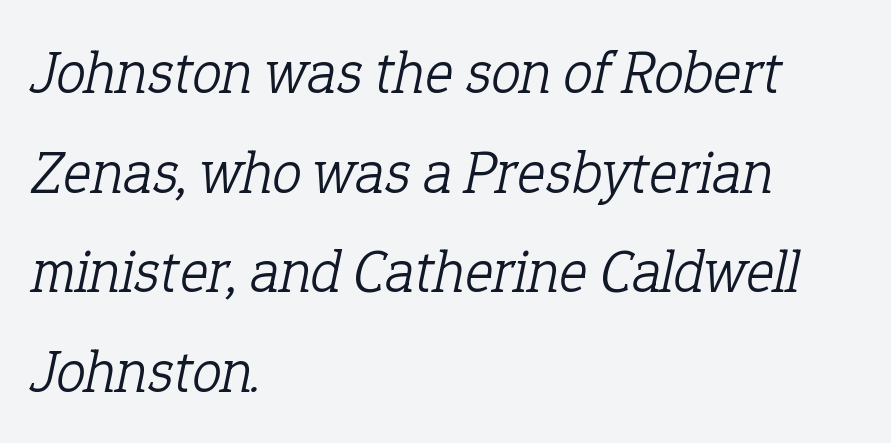
The image shows 60 px light serif type, italic (leaning right); set left-aligned, normal line spacing (1.66x), normal letter spacing, not underlined; low stroke contrast and a medium x-height.
